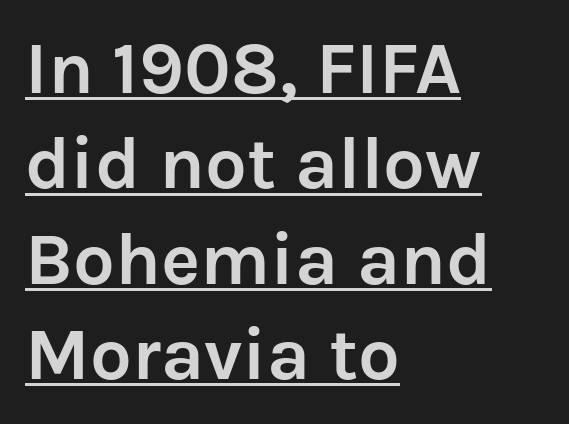
Q: Is the text bold? A: Yes.
Q: Is the text italic (slanted)? A: No, it is upright.
Q: Is the typeface a serif or a sans-serif typeface? A: Sans-serif.
Q: Is the text underlined? A: Yes.
Q: How is the paragraph aligned? A: Left-aligned.
Q: Is the spacing between letters normal or unusually wide? A: Normal.
Q: Is the spacing between lines tight, normal or loose? A: Normal.
Q: Width (condensed, normal, or wide)? A: Normal.
Q: Stroke contrast? A: Low.
Q: x-height? A: Medium.
Q: Monospaced? A: No.
